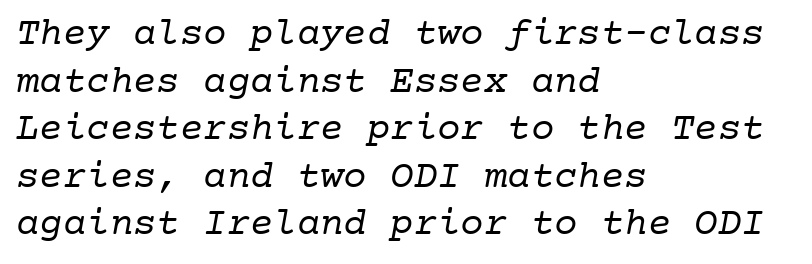
There is no visible air inserted between adjacent glyphs. Letterform terminals end in serifs throughout the passage. The face looks like a standard text weight, possibly lighter. The paragraph shown leans on its left margin. Clear beneath every line of the passage.
